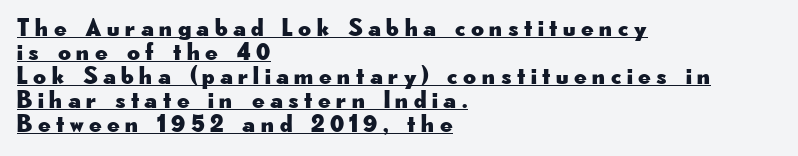
{"italic": "no", "underline": "yes", "align": "left", "line_spacing": "tight", "line_spacing_ratio": 0.96, "letter_spacing": "wide", "letter_spacing_em": 0.22, "glyph_px": 25}
